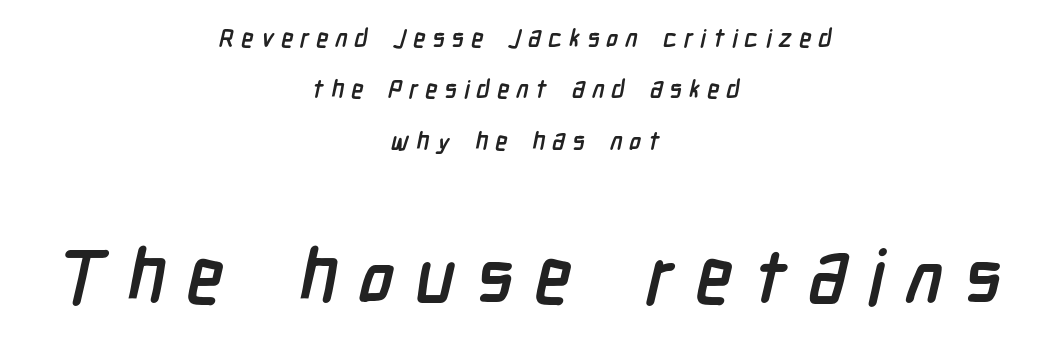
{"serif": "no", "bold": "yes", "weight": "semibold", "width": "condensed", "stroke_contrast": "low", "x_height": "medium", "monospaced": "no", "underline": "no", "align": "center", "line_spacing": "loose", "line_spacing_ratio": 2.06, "letter_spacing": "wide", "letter_spacing_em": 0.28, "larger_block": "second", "size_ratio": 3.0, "glyph_px": 75}
